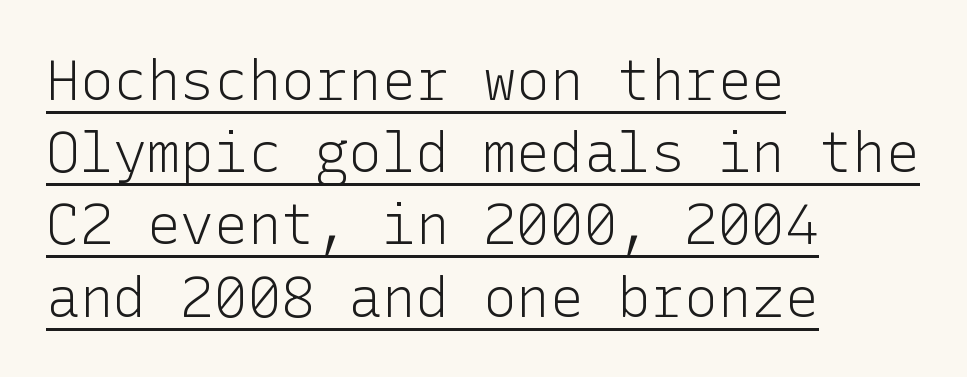
Q: Is the text bold? A: No.
Q: Is the text italic (slanted)? A: No, it is upright.
Q: Is the typeface a serif or a sans-serif typeface? A: Sans-serif.
Q: Is the text underlined? A: Yes.
Q: How is the paragraph aligned? A: Left-aligned.
Q: Is the spacing between letters normal or unusually wide? A: Normal.
Q: Is the spacing between lines tight, normal or loose? A: Normal.
Q: Width (condensed, normal, or wide)? A: Normal.
Q: Stroke contrast? A: Low.
Q: x-height? A: Medium.
